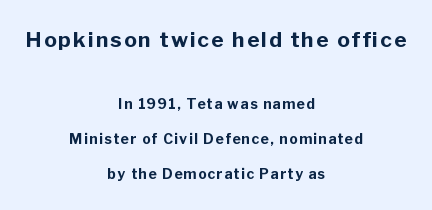
Of the two passages, the one on top uses the larger point size. Designer's note — italics off, roman on. What weight is shown? A full bold with thick strokes. Where is the straight margin? There isn't one; the lines are centered.
